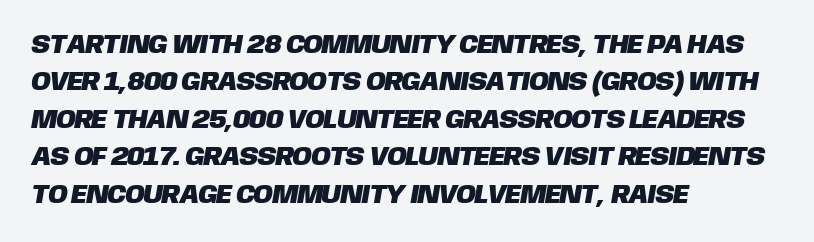
{"underline": "no", "align": "left", "line_spacing": "normal", "line_spacing_ratio": 1.44, "letter_spacing": "normal", "letter_spacing_em": 0.0, "glyph_px": 26}
